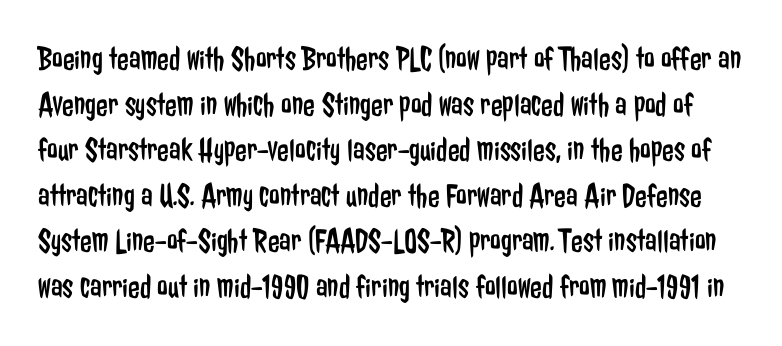
{"serif": "no", "italic": "no", "bold": "no", "weight": "regular", "width": "condensed", "stroke_contrast": "low", "x_height": "medium", "monospaced": "no", "underline": "no", "line_spacing": "normal", "line_spacing_ratio": 1.34, "letter_spacing": "normal", "letter_spacing_em": 0.0, "glyph_px": 34}
